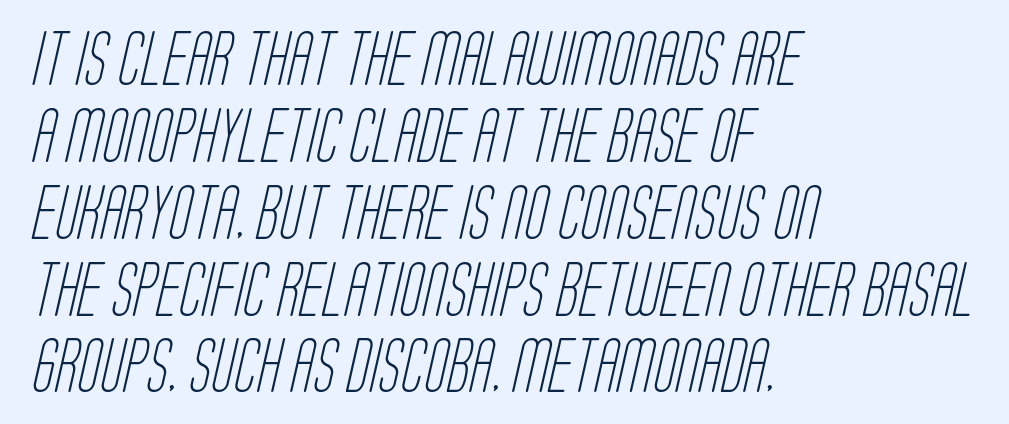
Serifs: no, the terminals of the letterforms are clean. A light-to-regular cut is what we see here. Nothing unusual about the tracking: characters are spaced as the font intends. Bare-footed words on every line.
